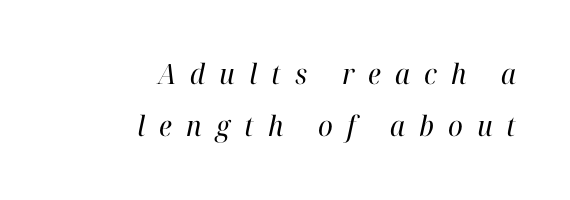
Q: Is the text bold? A: No.
Q: Is the text italic (slanted)? A: Yes, it leans right by about 12 degrees.
Q: Is the typeface a serif or a sans-serif typeface? A: Serif.
Q: Is the text underlined? A: No.
Q: How is the paragraph aligned? A: Right-aligned.
Q: Is the spacing between letters normal or unusually wide? A: Unusually wide.
Q: Width (condensed, normal, or wide)? A: Normal.
Q: Stroke contrast? A: High.
Q: x-height? A: Medium.
Q: Monospaced? A: No.
